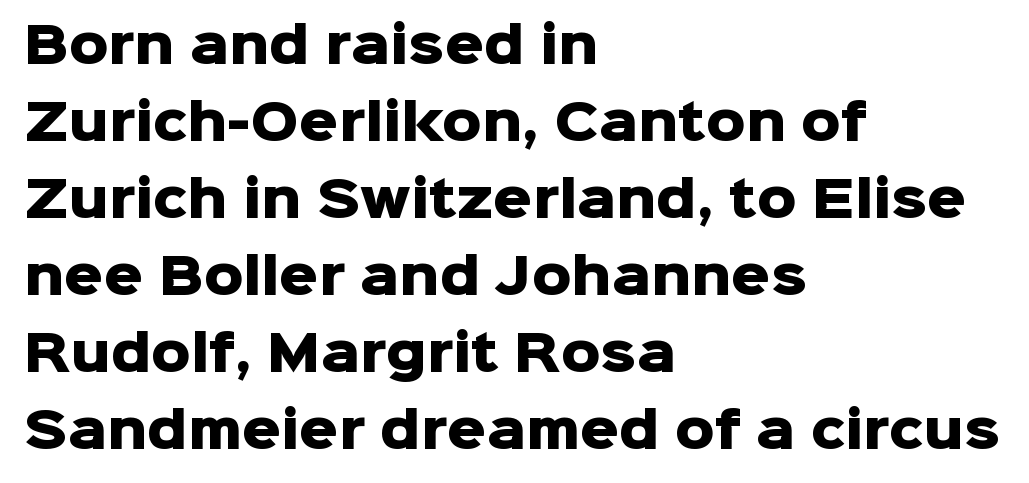
Q: Is the text bold? A: Yes.
Q: Is the text italic (slanted)? A: No, it is upright.
Q: Is the typeface a serif or a sans-serif typeface? A: Sans-serif.
Q: Is the text underlined? A: No.
Q: How is the paragraph aligned? A: Left-aligned.
Q: Is the spacing between letters normal or unusually wide? A: Normal.
Q: Is the spacing between lines tight, normal or loose? A: Normal.
Q: Width (condensed, normal, or wide)? A: Normal.
Q: Stroke contrast? A: Low.
Q: x-height? A: Medium.
Q: Monospaced? A: No.
